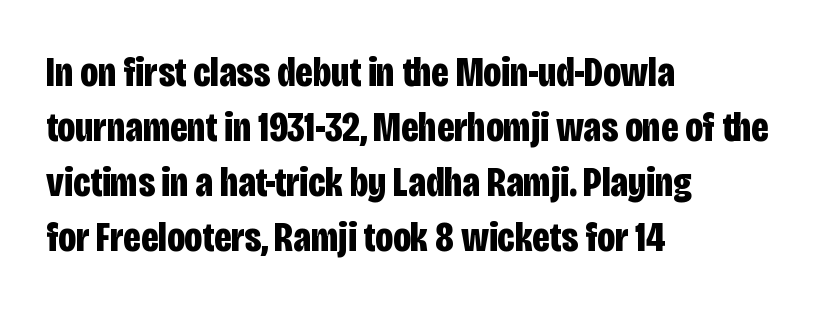
{"serif": "no", "italic": "no", "bold": "yes", "weight": "bold", "width": "condensed", "stroke_contrast": "low", "x_height": "large", "monospaced": "no", "underline": "no", "align": "left", "line_spacing": "normal", "line_spacing_ratio": 1.31, "letter_spacing": "normal", "letter_spacing_em": 0.0, "glyph_px": 42}
